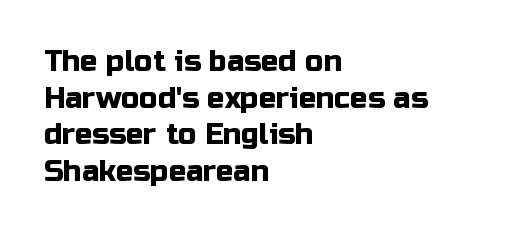
The image shows 29 px sans-serif type, upright; set left-aligned, normal line spacing (1.26x), normal letter spacing, not underlined; low stroke contrast and a medium x-height.
